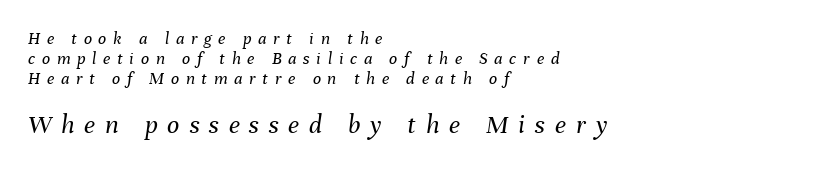
The image shows 27 px text type, italic (leaning right); set left-aligned, tight line spacing (1.1x), unusually wide letter spacing (+0.37 em), not underlined; the second (bottom) block is 1.5x larger.
